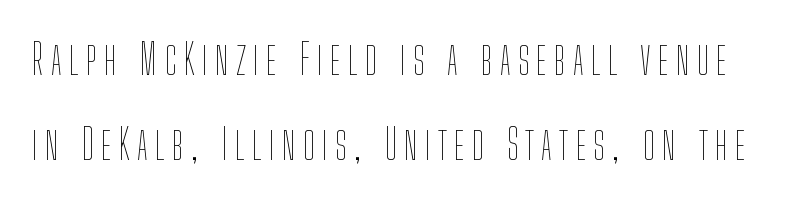
Character widths vary here, with narrow letters taking less room than wide ones. If you measured baseline to baseline, you'd find a long distance. Vertical stems look standard width or narrower in stroke. Descender tails drop into unmarked territory. The font's upright variant was chosen for this text.
